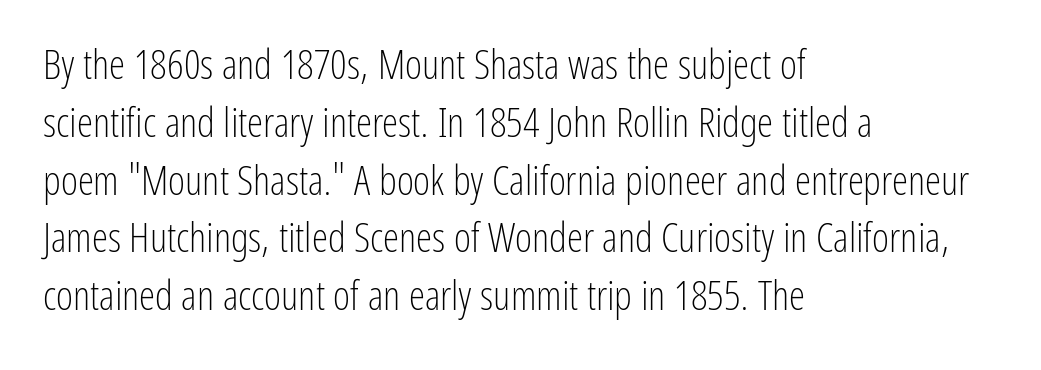
Q: Is the text bold? A: No.
Q: Is the text italic (slanted)? A: No, it is upright.
Q: Is the typeface a serif or a sans-serif typeface? A: Sans-serif.
Q: Is the text underlined? A: No.
Q: How is the paragraph aligned? A: Left-aligned.
Q: Is the spacing between letters normal or unusually wide? A: Normal.
Q: Is the spacing between lines tight, normal or loose? A: Normal.
Q: Width (condensed, normal, or wide)? A: Condensed.
Q: Stroke contrast? A: Low.
Q: x-height? A: Medium.
Q: Monospaced? A: No.
